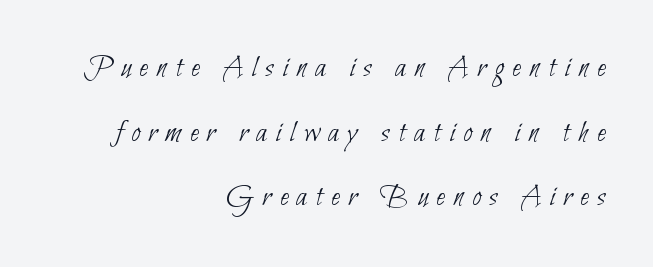
The image shows 32 px thin, condensed sans-serif type; set right-aligned, loose line spacing (2.02x), unusually wide letter spacing (+0.27 em), not underlined; low stroke contrast and a small x-height.
